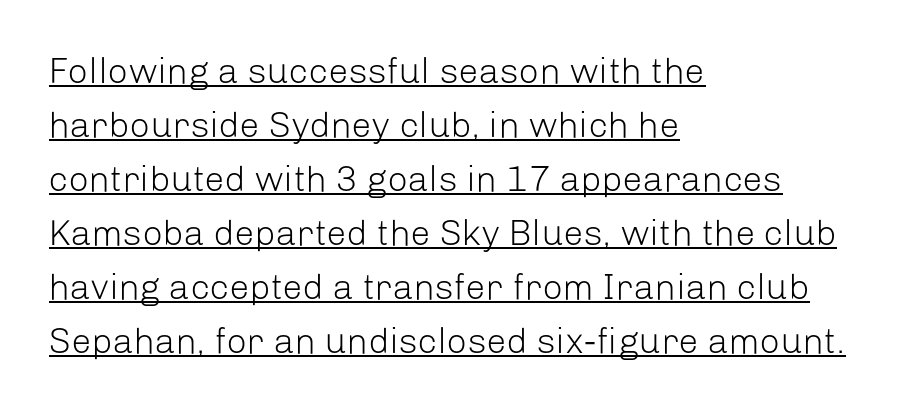
Q: Is the text bold? A: No.
Q: Is the text italic (slanted)? A: No, it is upright.
Q: Is the typeface a serif or a sans-serif typeface? A: Sans-serif.
Q: Is the text underlined? A: Yes.
Q: How is the paragraph aligned? A: Left-aligned.
Q: Is the spacing between letters normal or unusually wide? A: Normal.
Q: Is the spacing between lines tight, normal or loose? A: Normal.
Q: Width (condensed, normal, or wide)? A: Normal.
Q: Stroke contrast? A: Low.
Q: x-height? A: Medium.
Q: Monospaced? A: No.
